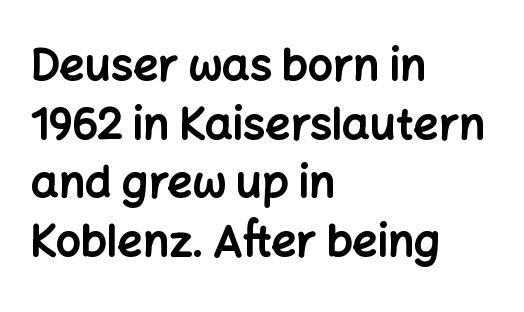
The face used here is a sans, in the tradition of grotesques and geometrics. In terms of leading, this rendering sits right in the middle. Nothing unusual about the tracking: characters are spaced as the font intends. The zone under the glyphs is completely vacant. Varying glyph widths throughout — classic text-font behaviour.
